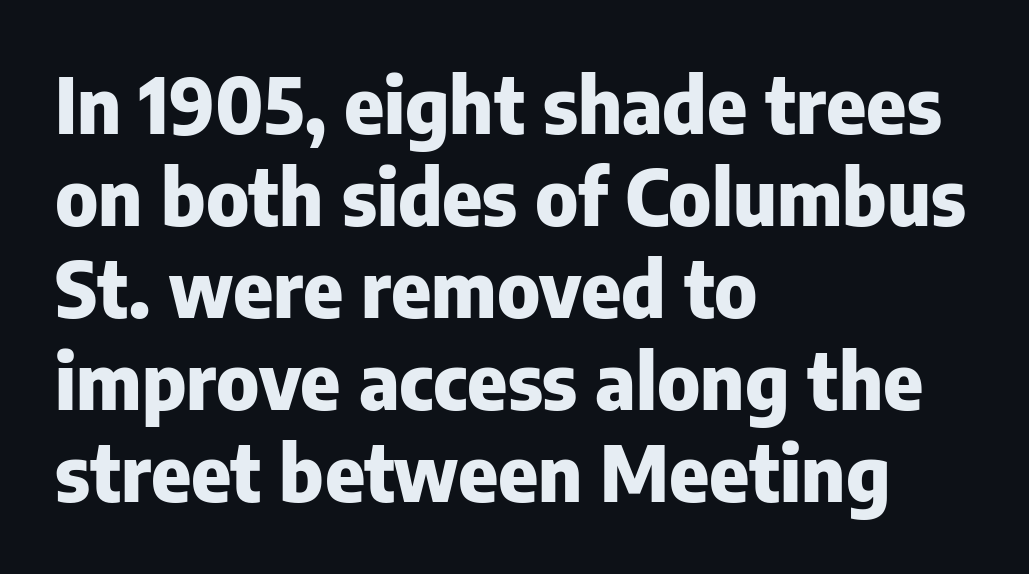
The line texture is even and compact thanks to regular tracking. The lines in this sample share a left origin and differ only in where they stop. Heavy, bold letterforms. Serifs: no, the terminals of the letterforms are clean.
